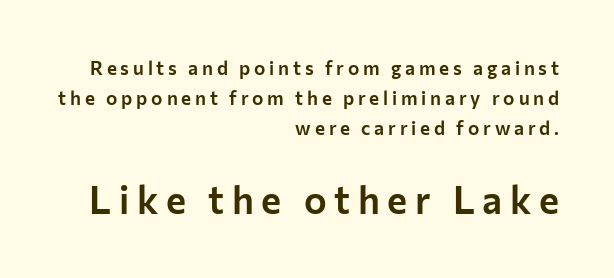
The image shows 38 px sans-serif type, upright; set right-aligned, normal line spacing (1.58x), unusually wide letter spacing (+0.2 em), not underlined; the second (bottom) block is 2.0x larger; low stroke contrast and a medium x-height.
